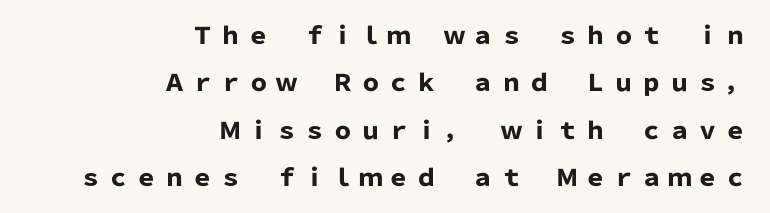
{"italic": "no", "bold": "yes", "underline": "no", "align": "right", "line_spacing": "loose", "line_spacing_ratio": 2.06, "letter_spacing": "wide", "letter_spacing_em": 0.22, "glyph_px": 23}
